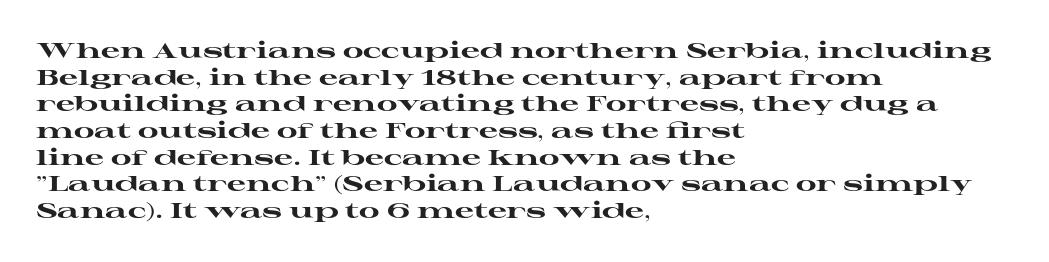
Honestly, the row spacing looks completely unremarkable. Posture: upright roman. Plenty of ink on the page — the face is bold. Typeset ragged right — the left edge is the straight one.
